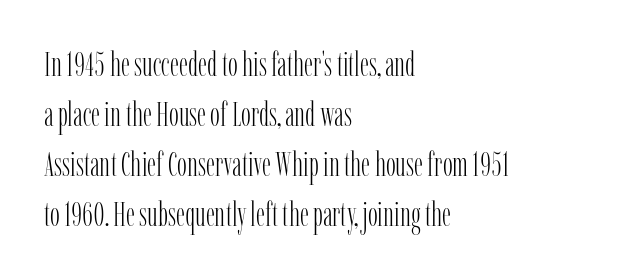
The letters stand upright; this is a roman face. Layout note: lines flush left. Clear beneath every line of the passage. Compared with typical body copy, the letter spacing here is the same. Vertical stems look standard width or narrower in stroke.
